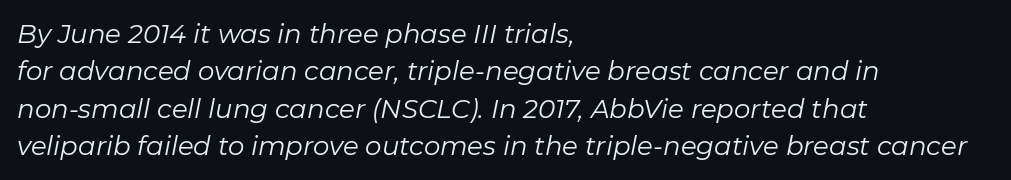
The space directly below the letters is spotless. The paragraph has a hard left edge and a soft right edge. How are the letters spaced? Ordinarily, with no added tracking. In terms of leading, this rendering sits right in the middle.
